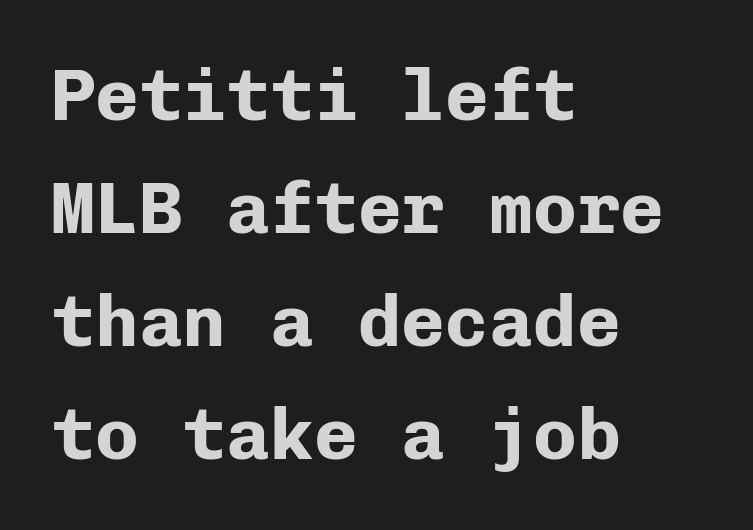
The image shows 73 px bold sans-serif type, upright, monospaced; set left-aligned, normal line spacing (1.55x), normal letter spacing, not underlined; low stroke contrast and a medium x-height.
